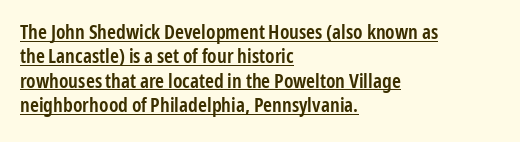
{"italic": "no", "bold": "semi", "underline": "yes", "align": "left", "line_spacing_ratio": 1.22, "letter_spacing": "normal", "letter_spacing_em": 0.0, "glyph_px": 20}
